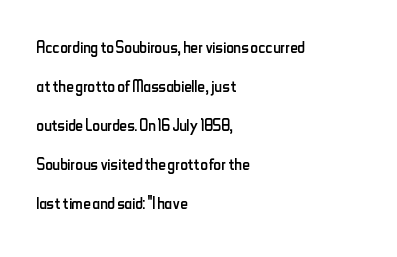
Caption: standard tracking, unaltered. The gap between lines stays unmarked. Does the lettering tilt? It doesn't — this is upright. Stroke thickness stays within the range of a standard reading face or lighter. Left-aligned paragraph, ragged on the right.
